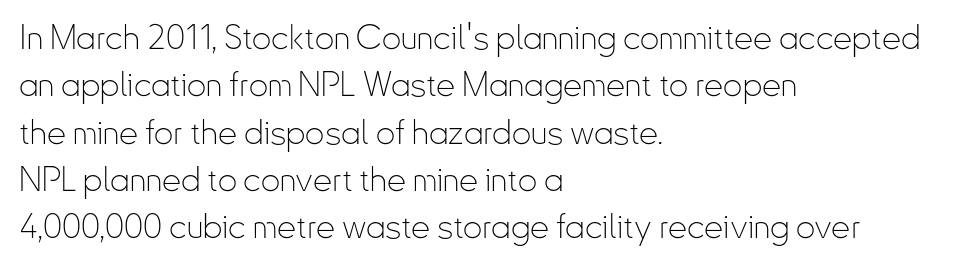
Q: Is the text bold? A: No.
Q: Is the text italic (slanted)? A: No, it is upright.
Q: Is the typeface a serif or a sans-serif typeface? A: Sans-serif.
Q: Is the text underlined? A: No.
Q: How is the paragraph aligned? A: Left-aligned.
Q: Is the spacing between letters normal or unusually wide? A: Normal.
Q: Is the spacing between lines tight, normal or loose? A: Normal.
Q: Width (condensed, normal, or wide)? A: Condensed.
Q: Stroke contrast? A: Low.
Q: x-height? A: Small.
Q: Monospaced? A: No.
